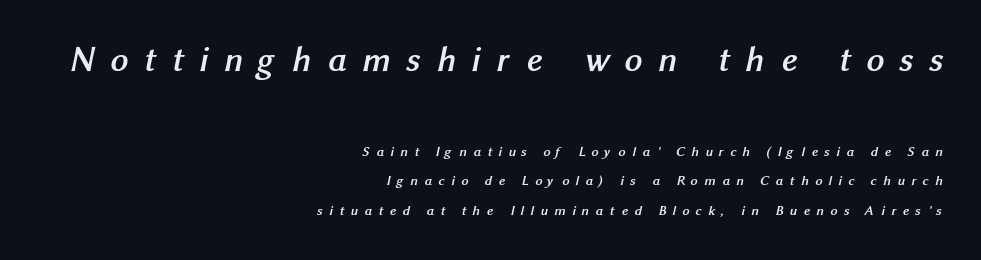
The image shows 35 px semibold sans-serif type; set right-aligned, loose line spacing (2.13x), unusually wide letter spacing (+0.46 em), not underlined; the first (top) block is 2.5x larger; medium stroke contrast and a medium x-height.
